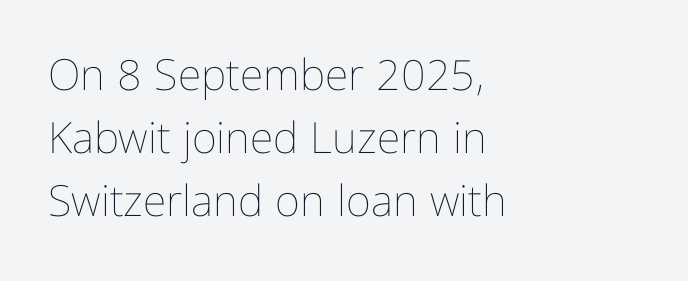
The passage shown has conventional tracking throughout. Letters have the restrained weight of plain body copy at most. You can tell it's not italic because the verticals are truly vertical. The rendering anchors every line to the left-hand side. This block has exactly the height ordinary leading produces. This sample has the flowing, uneven cadence of proportional lettering.
